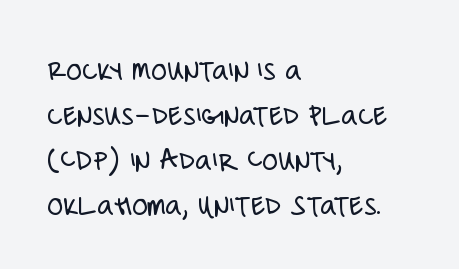
Q: Is the text bold? A: No.
Q: Is the text italic (slanted)? A: No, it is upright.
Q: Is the typeface a serif or a sans-serif typeface? A: Sans-serif.
Q: Is the text underlined? A: No.
Q: How is the paragraph aligned? A: Left-aligned.
Q: Is the spacing between letters normal or unusually wide? A: Normal.
Q: Is the spacing between lines tight, normal or loose? A: Normal.
Q: Width (condensed, normal, or wide)? A: Condensed.
Q: Stroke contrast? A: Low.
Q: x-height? A: Large.
Q: Monospaced? A: No.
